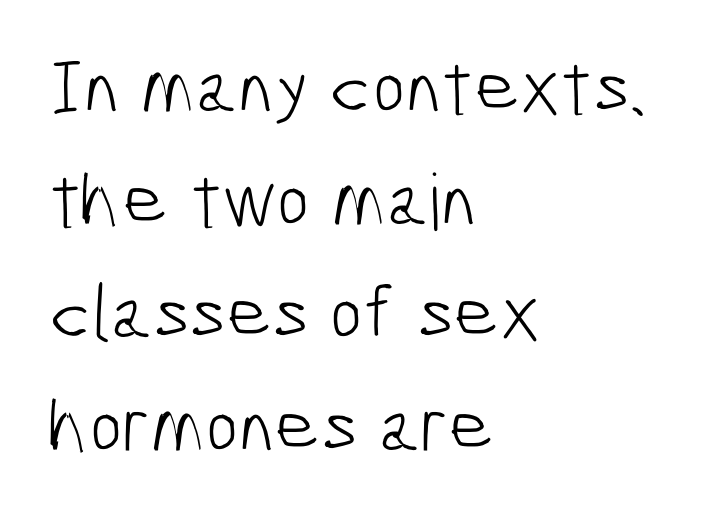
Each letter's strokes conclude bluntly, with no projecting serifs. If you drew a ruler down the left edge, every line would touch it. The passage shown is typed in a proportional face where columns would drift. Is there much room between lines? A standard amount, neither cramped nor airy. Stroke thickness stays within the range of a standard reading face or lighter. Glyph-to-glyph distance matches everyday printed text.
